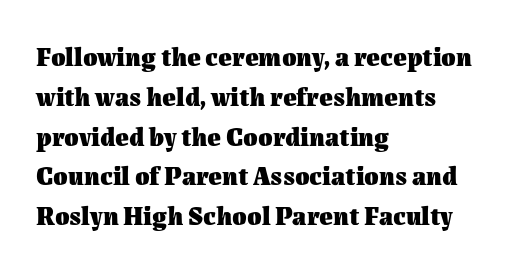
Q: Is the text bold? A: Yes.
Q: Is the text italic (slanted)? A: No, it is upright.
Q: Is the text underlined? A: No.
Q: How is the paragraph aligned? A: Left-aligned.
Q: Is the spacing between letters normal or unusually wide? A: Normal.
Q: Is the spacing between lines tight, normal or loose? A: Normal.
